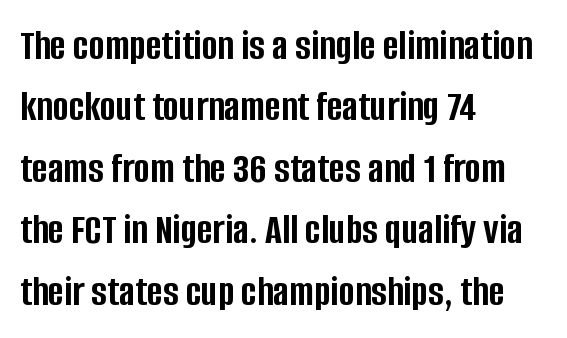
Q: Is the text bold? A: Yes.
Q: Is the text italic (slanted)? A: No, it is upright.
Q: Is the typeface a serif or a sans-serif typeface? A: Sans-serif.
Q: Is the text underlined? A: No.
Q: How is the paragraph aligned? A: Left-aligned.
Q: Is the spacing between letters normal or unusually wide? A: Normal.
Q: Is the spacing between lines tight, normal or loose? A: Normal.
Q: Width (condensed, normal, or wide)? A: Condensed.
Q: Stroke contrast? A: Low.
Q: x-height? A: Large.
Q: Monospaced? A: No.
